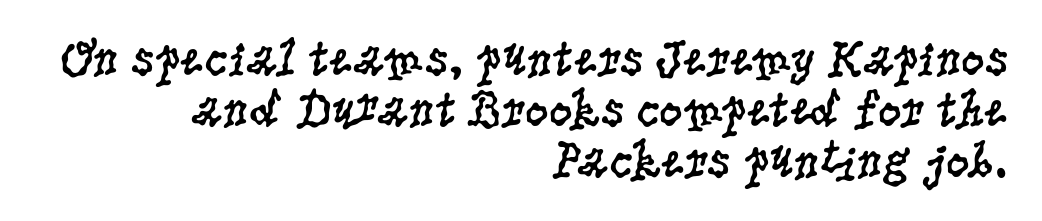
{"serif": "yes", "bold": "no", "weight": "regular", "width": "condensed", "stroke_contrast": "low", "x_height": "large", "monospaced": "no", "underline": "no", "align": "right", "line_spacing": "tight", "line_spacing_ratio": 0.98, "letter_spacing": "normal", "letter_spacing_em": 0.0, "glyph_px": 52}
